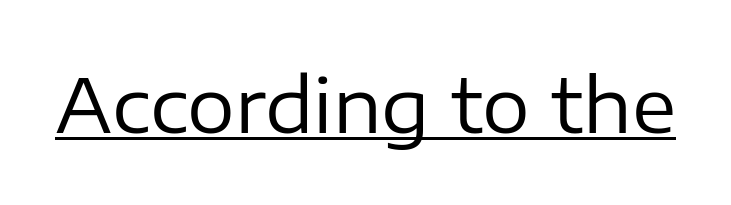
{"serif": "no", "italic": "no", "bold": "no", "weight": "regular", "width": "normal", "stroke_contrast": "low", "x_height": "medium", "monospaced": "no", "underline": "yes", "letter_spacing": "normal", "letter_spacing_em": 0.0, "glyph_px": 75}
